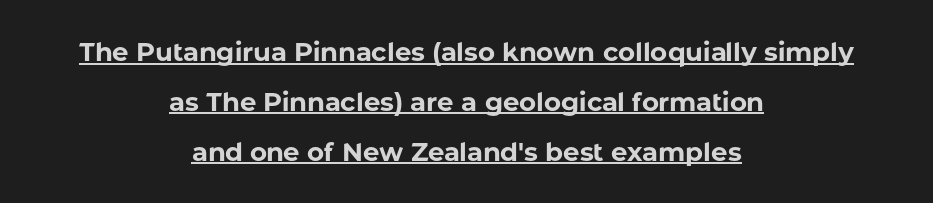
{"italic": "no", "bold": "yes", "underline": "yes", "align": "center", "line_spacing": "loose", "line_spacing_ratio": 1.92, "letter_spacing": "normal", "letter_spacing_em": 0.0, "glyph_px": 26}
